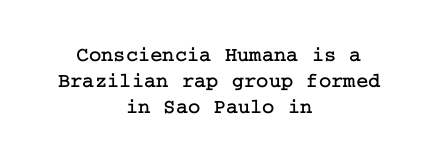
The image shows 21 px text type, upright; set centered, normal line spacing (1.25x), normal letter spacing, not underlined.
